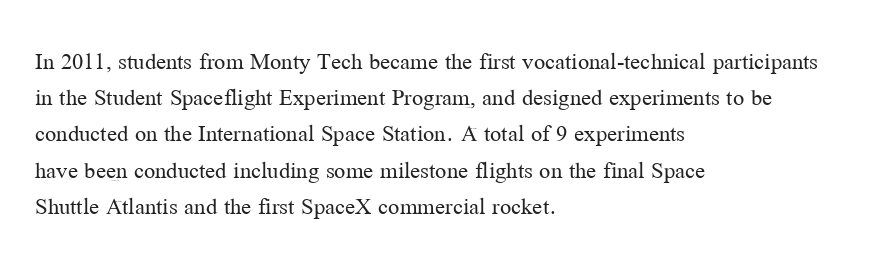
Q: Is the text bold? A: No.
Q: Is the text italic (slanted)? A: No, it is upright.
Q: Is the text underlined? A: No.
Q: How is the paragraph aligned? A: Left-aligned.
Q: Is the spacing between letters normal or unusually wide? A: Normal.
Q: Is the spacing between lines tight, normal or loose? A: Normal.
